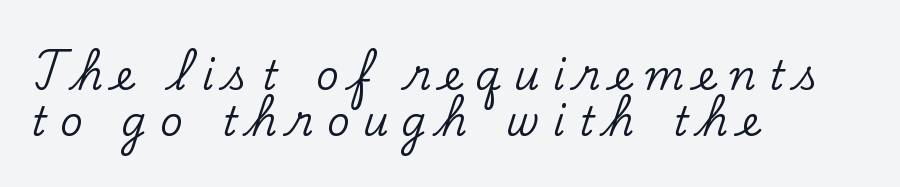
Does extra space separate the letters? Yes, quite a lot of it. The letters advance in unequal steps, a hallmark of proportional type. Descender tails drop into unmarked territory. A serif font was chosen for this passage.
